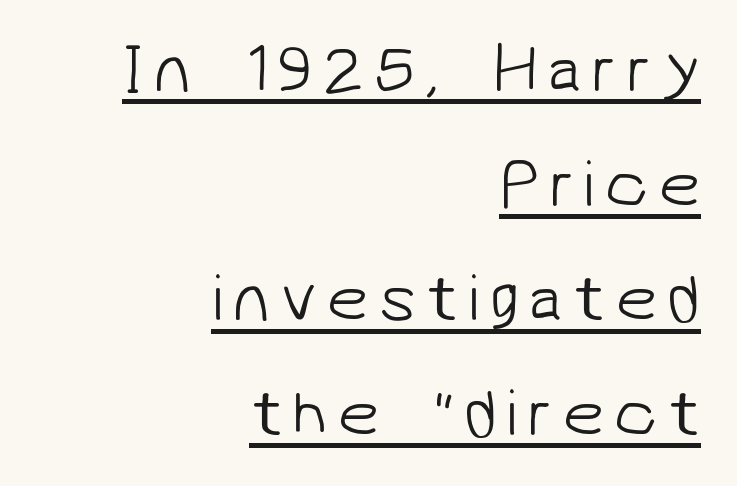
Q: Is the text bold? A: No.
Q: Is the typeface a serif or a sans-serif typeface? A: Sans-serif.
Q: Is the text underlined? A: Yes.
Q: How is the paragraph aligned? A: Right-aligned.
Q: Width (condensed, normal, or wide)? A: Normal.
Q: Stroke contrast? A: Low.
Q: x-height? A: Medium.
Q: Monospaced? A: No.
